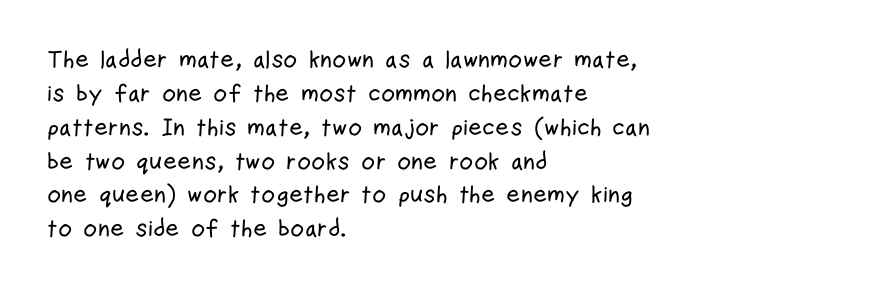
{"italic": "no", "underline": "no", "align": "left", "line_spacing": "normal", "line_spacing_ratio": 1.41, "letter_spacing": "normal", "letter_spacing_em": 0.0, "glyph_px": 24}
